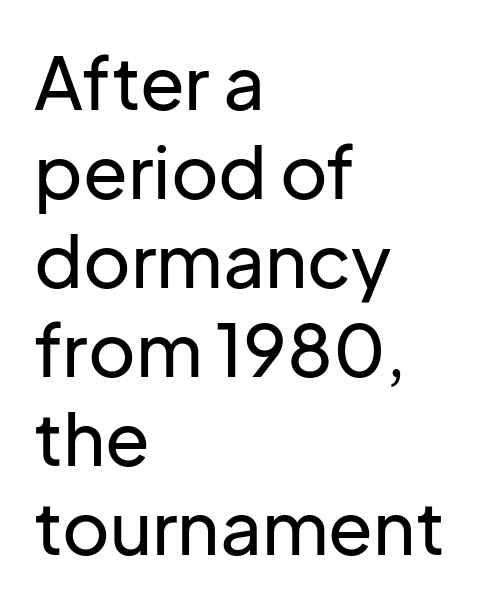
{"serif": "no", "italic": "no", "width": "normal", "stroke_contrast": "low", "x_height": "medium", "monospaced": "no", "underline": "no", "align": "left", "line_spacing_ratio": 1.22, "letter_spacing": "normal", "letter_spacing_em": 0.0, "glyph_px": 73}
